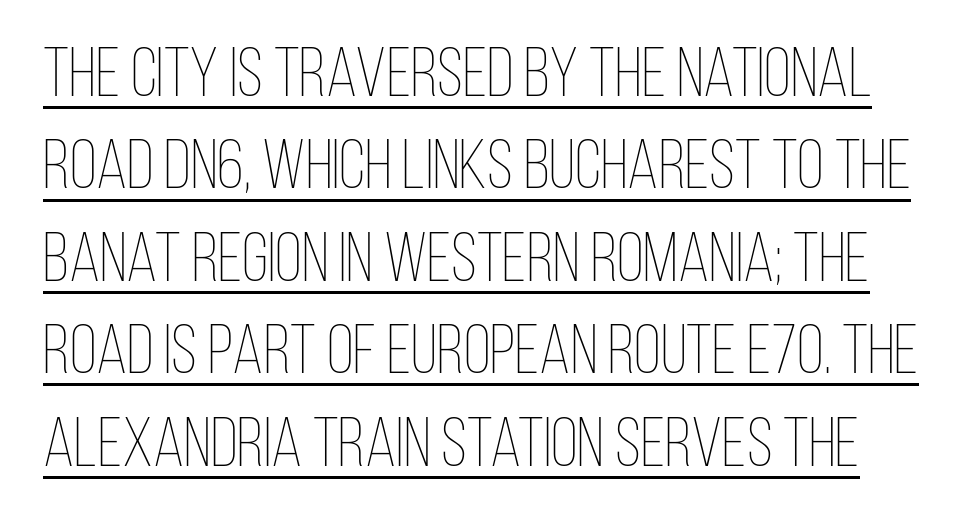
Q: Is the text bold? A: No.
Q: Is the text italic (slanted)? A: No, it is upright.
Q: Is the text underlined? A: Yes.
Q: Is the spacing between letters normal or unusually wide? A: Normal.
Q: Is the spacing between lines tight, normal or loose? A: Normal.
Q: Width (condensed, normal, or wide)? A: Condensed.
Q: Stroke contrast? A: Low.
Q: x-height? A: Large.
Q: Monospaced? A: No.
